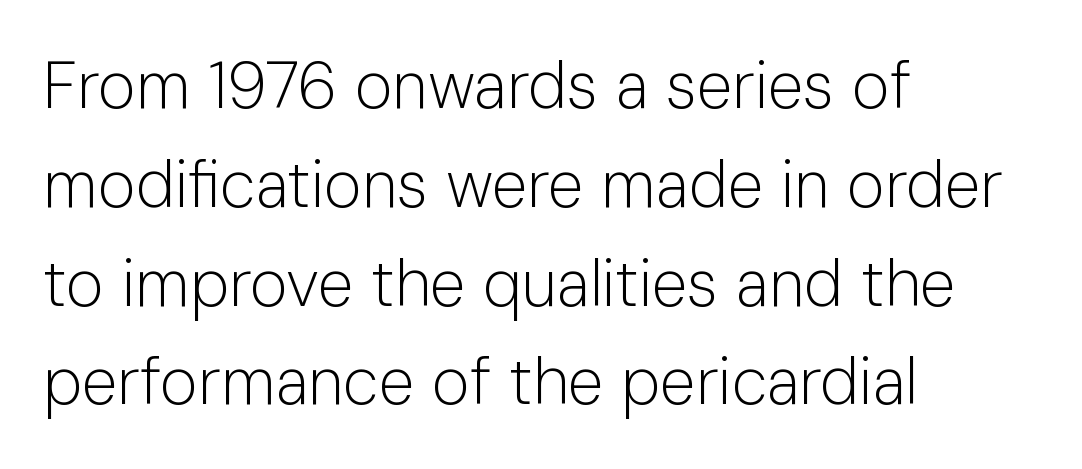
The line texture is even and compact thanks to regular tracking. You can tell it's not italic because the verticals are truly vertical. Has an underline been added? It has not. Do the characters align in a grid? No, the font is proportional.
